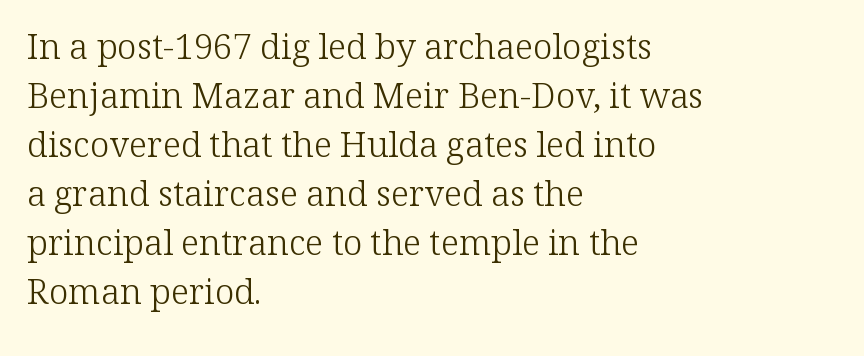
The image shows 35 px light serif type, upright; set left-aligned, normal line spacing (1.4x), normal letter spacing, not underlined; low stroke contrast and a medium x-height.
